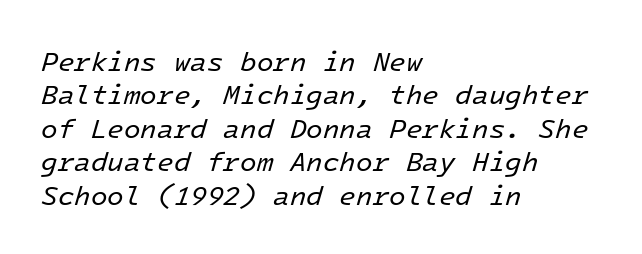
Q: Is the text bold? A: No.
Q: Is the text italic (slanted)? A: Yes, it leans right by about 16 degrees.
Q: Is the text underlined? A: No.
Q: How is the paragraph aligned? A: Left-aligned.
Q: Is the spacing between letters normal or unusually wide? A: Normal.
